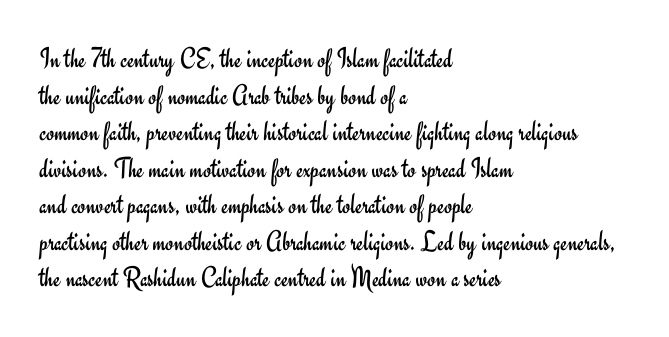
The image shows 29 px regular-weight sans-serif type; set left-aligned, normal line spacing (1.26x), normal letter spacing, not underlined; low stroke contrast and a small x-height.
